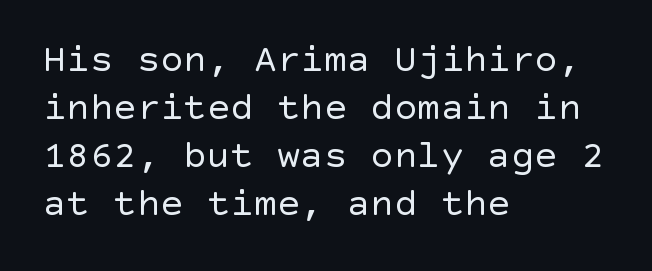
{"serif": "no", "italic": "no", "bold": "no", "weight": "regular", "width": "normal", "x_height": "large", "underline": "no", "align": "left", "line_spacing_ratio": 1.23, "letter_spacing": "normal", "letter_spacing_em": 0.0, "glyph_px": 39}
